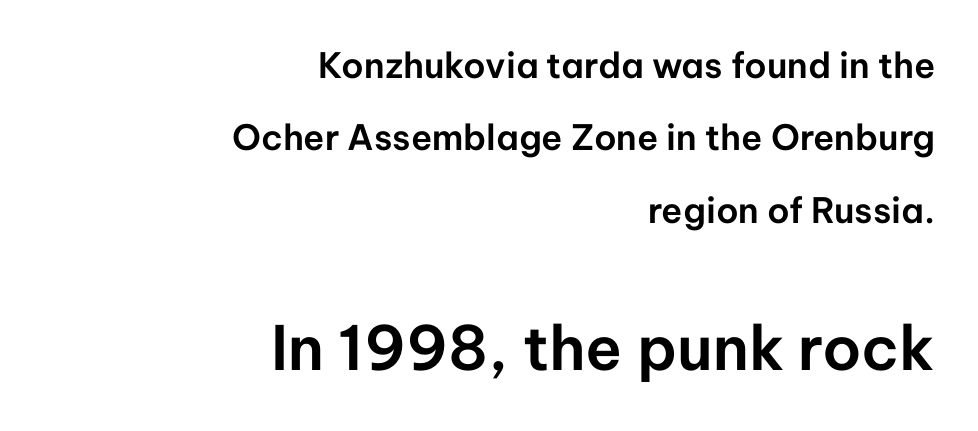
Q: Is the text italic (slanted)? A: No, it is upright.
Q: Is the typeface a serif or a sans-serif typeface? A: Sans-serif.
Q: Is the text underlined? A: No.
Q: How is the paragraph aligned? A: Right-aligned.
Q: Is the spacing between letters normal or unusually wide? A: Normal.
Q: Is the spacing between lines tight, normal or loose? A: Loose.
Q: Which block of text is set in a larger size, the first (top) or the second (bottom)? A: The second (bottom) one.
Q: Width (condensed, normal, or wide)? A: Normal.
Q: Stroke contrast? A: Low.
Q: x-height? A: Medium.
Q: Monospaced? A: No.
